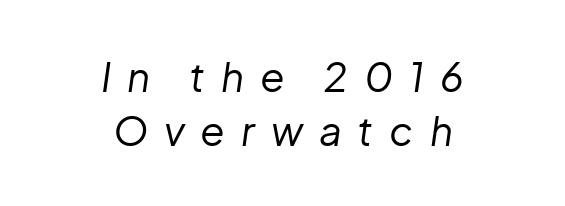
Q: Is the text bold? A: No.
Q: Is the text italic (slanted)? A: Yes, it leans right by about 8 degrees.
Q: Is the text underlined? A: No.
Q: How is the paragraph aligned? A: Centered.
Q: Is the spacing between letters normal or unusually wide? A: Unusually wide.
Q: Is the spacing between lines tight, normal or loose? A: Normal.
Q: Width (condensed, normal, or wide)? A: Normal.
Q: Stroke contrast? A: Low.
Q: x-height? A: Medium.
Q: Monospaced? A: No.
